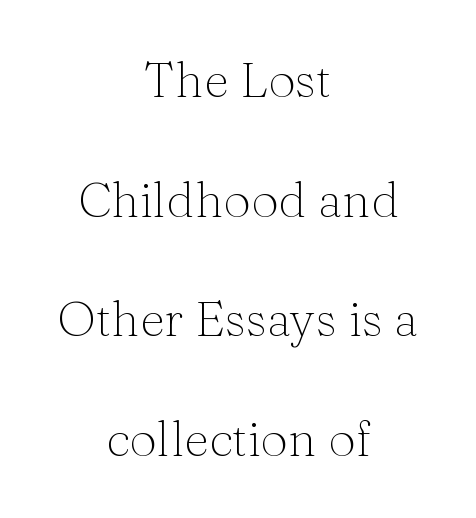
Letters have the restrained weight of plain body copy at most. This sample is center-justified, so both line endings float freely. It's the straight-up-and-down kind of type. You could not count columns in this text — the font is proportionally spaced. The text was rendered using a seriffed face with decorative stroke endings. Glyph-to-glyph distance matches everyday printed text.
